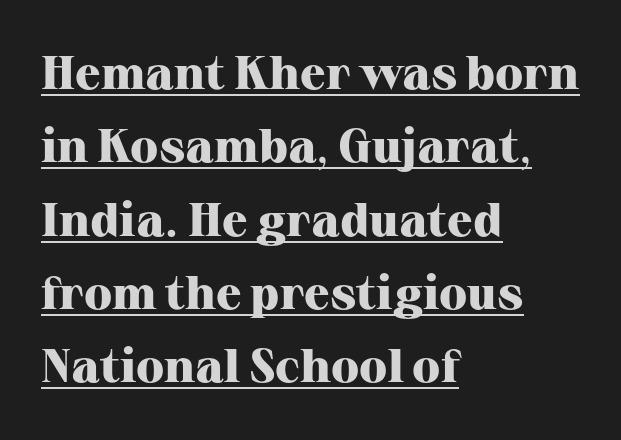
Does the copy run flush right? No — it runs flush left. Does a line run under the words? Yes, clearly. There is no visible air inserted between adjacent glyphs. Compared with an ordinary text face, these strokes are far heavier — a full bold.
